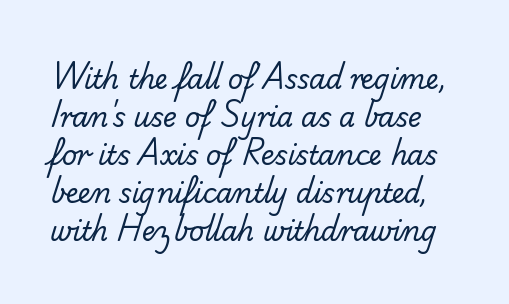
In terms of letterspacing, this is plain default setting. Is this a heavy cut? Hardly; it is regular or lighter. Students, observe: this is what conventionally led text looks like. Check under the words: just untouched page.
